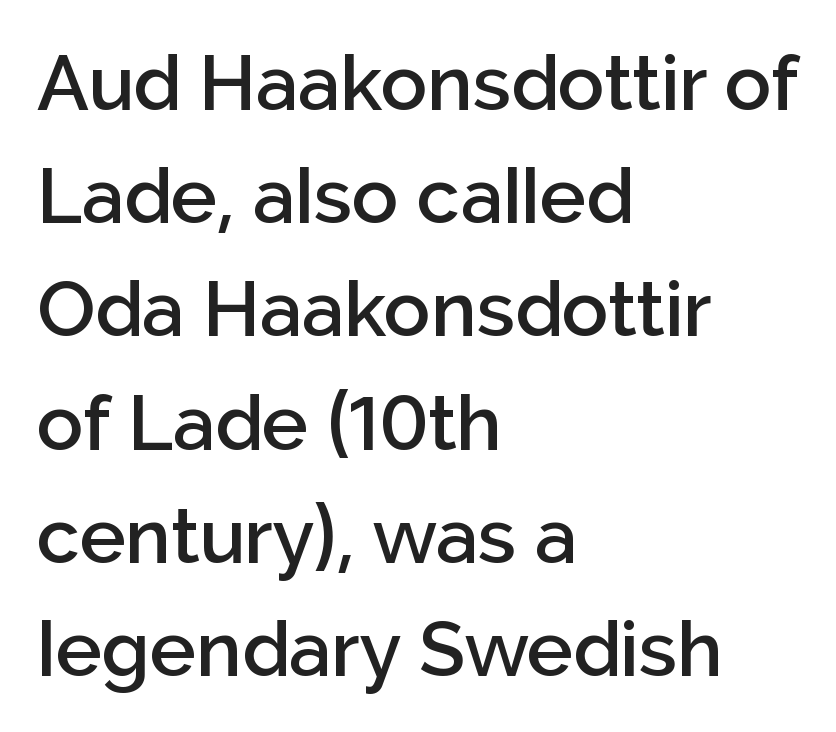
Check where the strokes stop: nothing finishes them off — pure sans. The typesetter chose a ragged-right arrangement here. The space beneath each line is pristine and unruled. The typography opts for an upright posture over an oblique one. A somewhat darkened texture: the type is semibold rather than bold. The leading is moderate, giving the passage an even texture.
